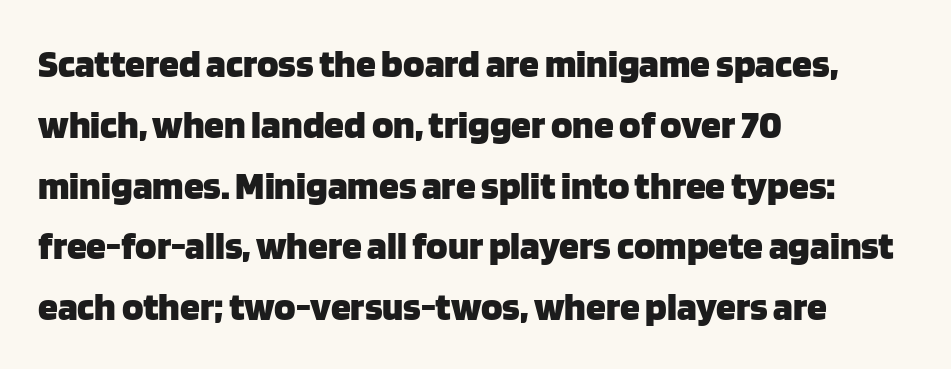
{"serif": "no", "italic": "no", "bold": "yes", "weight": "heavy", "width": "normal", "stroke_contrast": "low", "x_height": "large", "monospaced": "no", "underline": "no", "align": "left", "line_spacing": "normal", "line_spacing_ratio": 1.52, "letter_spacing": "normal", "letter_spacing_em": 0.0, "glyph_px": 40}
